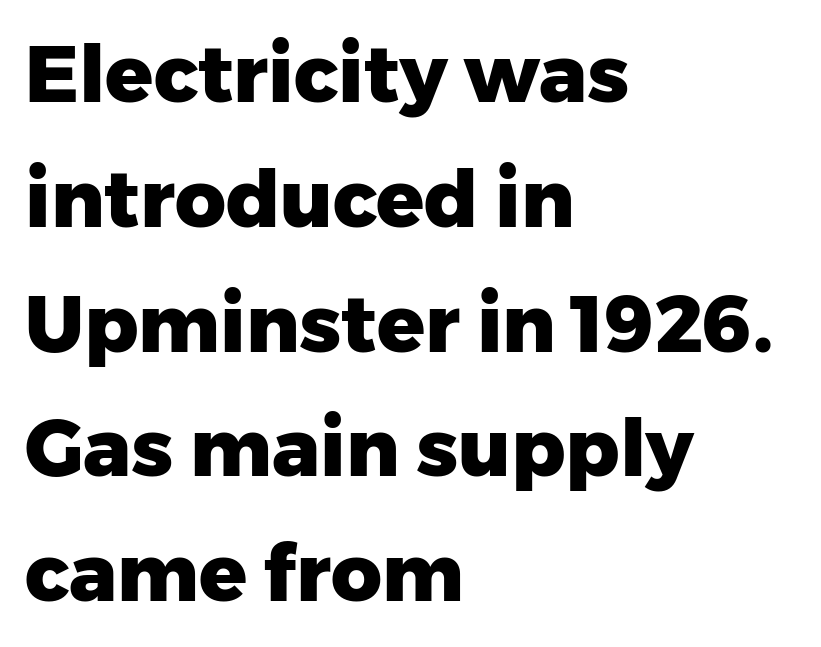
The image shows 79 px heavy sans-serif type, upright; set left-aligned, normal line spacing (1.58x), normal letter spacing, not underlined; low stroke contrast and a medium x-height.
